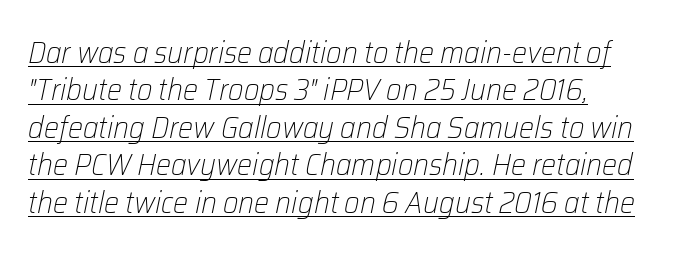
The face used here is proportionally spaced, like ordinary book or web type. Is the stroke heavy? The answer is a plain regular-or-lighter. A classic flush-left, rag-right setting is used for this passage. The passage shown stacks its lines at a standard gap.
